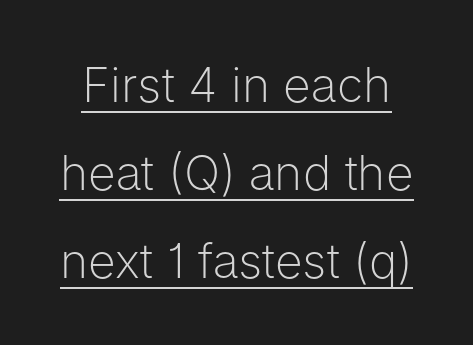
Compared with a typical body face, this is equally light or lighter still. The letterforms sit shoulder to shoulder at normal distance. Note the varied advance widths — an 'i' is clearly narrower than an 'm'. The axis of the letterforms is exactly vertical. To sum up the face: it is a sans, with no serifs. Does a line run under the words? Yes, clearly.
